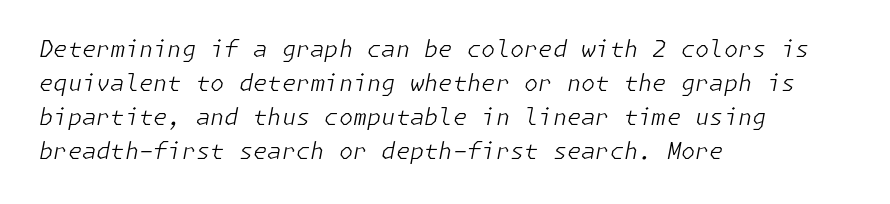
Words appear dense and cohesive because spacing is normal. Underline: absent. The font is comparable to plain body text, perhaps lighter. One-word summary of the alignment: left.
